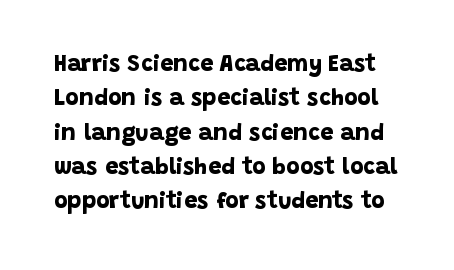
The image shows 23 px bold type; set normal line spacing (1.49x), normal letter spacing, not underlined.
